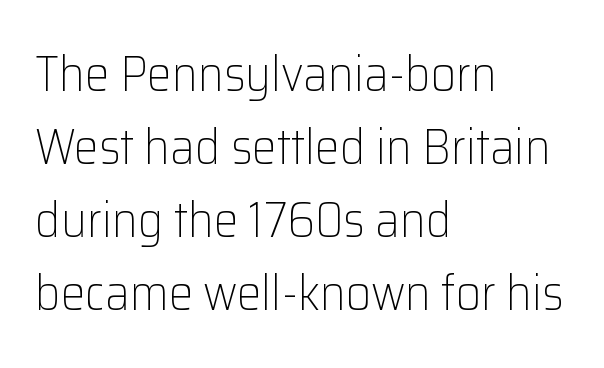
{"serif": "no", "italic": "no", "bold": "no", "weight": "light", "width": "normal", "stroke_contrast": "low", "x_height": "medium", "monospaced": "no", "underline": "no", "align": "left", "line_spacing": "normal", "line_spacing_ratio": 1.49, "letter_spacing": "normal", "letter_spacing_em": 0.0, "glyph_px": 49}
